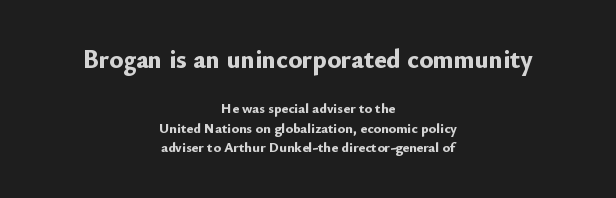
Q: Is the text bold? A: Yes.
Q: Is the text italic (slanted)? A: No, it is upright.
Q: Is the text underlined? A: No.
Q: How is the paragraph aligned? A: Centered.
Q: Is the spacing between letters normal or unusually wide? A: Normal.
Q: Is the spacing between lines tight, normal or loose? A: Normal.
Q: Which block of text is set in a larger size, the first (top) or the second (bottom)? A: The first (top) one.
